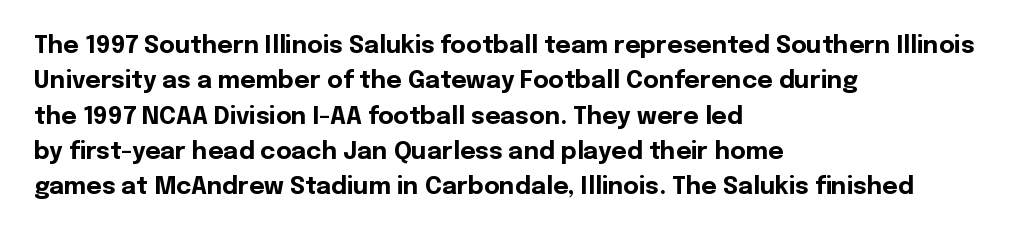
The baseline area is clear. Rendered with straight, roman letterforms. The face used here has the dense, thick strokes of a bold. One-word summary of the alignment: left.
